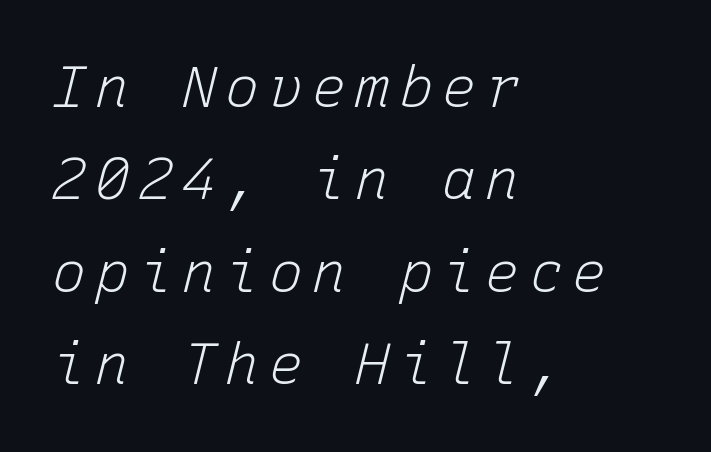
The string is rendered with underlining switched off. Leftover space on each line is placed entirely after the last word. Summary of weight: not heavy and not bold. Honestly, the row spacing looks completely unremarkable. Slanted lettering throughout.
